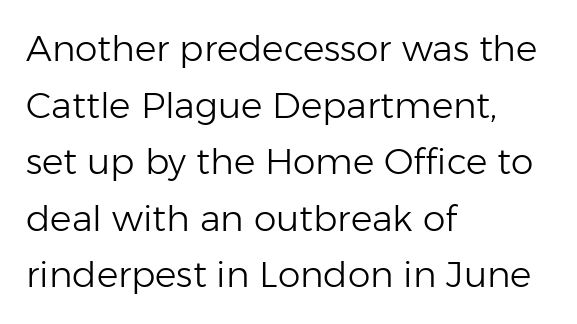
The image shows 36 px light sans-serif type, upright; set left-aligned, normal line spacing (1.57x), normal letter spacing, not underlined; low stroke contrast and a medium x-height.
